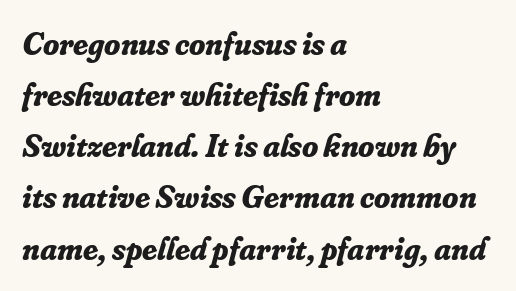
The passage shown has conventional tracking throughout. Set as a true bold cut, around the 700 mark. Yep, that's italic — everything's leaning. Has an underline been added? It has not.
